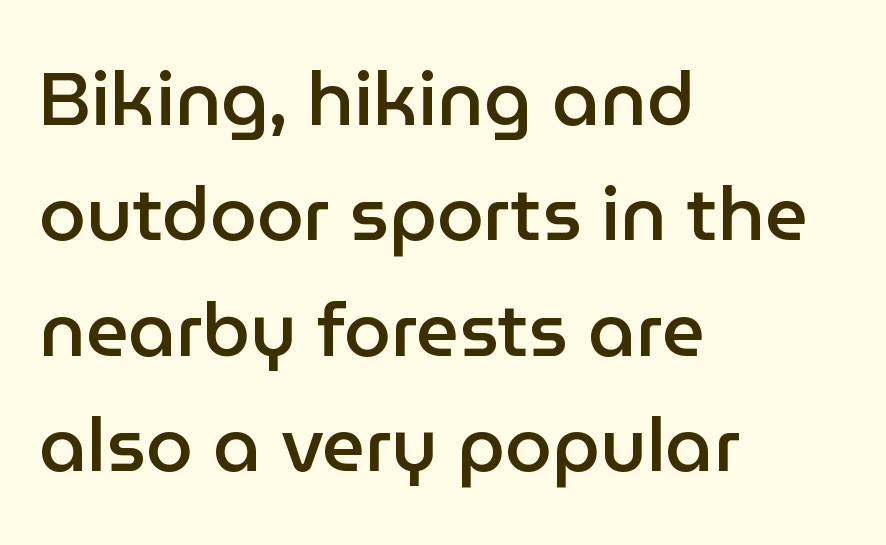
Students, this is semibold: more ink than regular, less than bold. What kind of face is this? One without serifs — a sans. The face used here is proportionally spaced, like ordinary book or web type. Quick note: not italic, upright. In terms of letterspacing, this is plain default setting.
